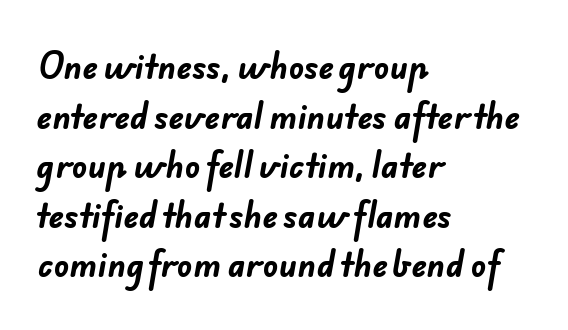
Q: Is the text bold? A: Yes.
Q: Is the typeface a serif or a sans-serif typeface? A: Sans-serif.
Q: Is the text underlined? A: No.
Q: How is the paragraph aligned? A: Left-aligned.
Q: Is the spacing between letters normal or unusually wide? A: Normal.
Q: Is the spacing between lines tight, normal or loose? A: Normal.
Q: Width (condensed, normal, or wide)? A: Normal.
Q: Stroke contrast? A: Low.
Q: x-height? A: Small.
Q: Monospaced? A: No.
